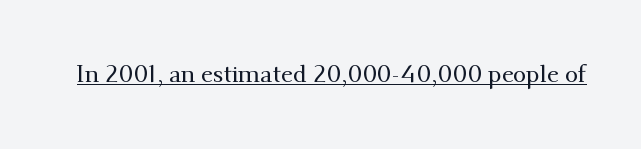
{"italic": "no", "underline": "yes", "letter_spacing": "normal", "letter_spacing_em": 0.0, "glyph_px": 24}
